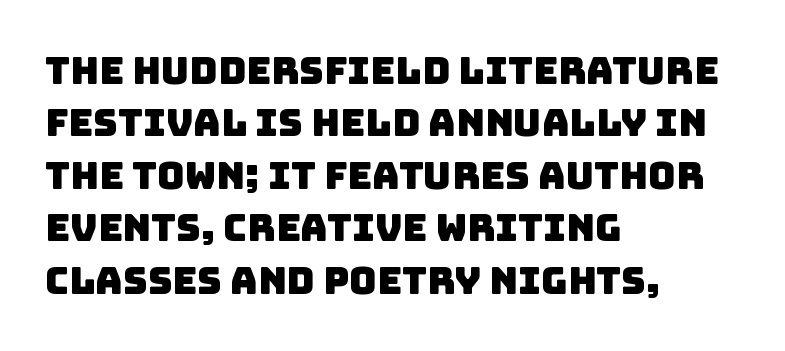
Q: Is the typeface a serif or a sans-serif typeface? A: Sans-serif.
Q: Is the text underlined? A: No.
Q: How is the paragraph aligned? A: Left-aligned.
Q: Is the spacing between letters normal or unusually wide? A: Normal.
Q: Is the spacing between lines tight, normal or loose? A: Normal.
Q: Width (condensed, normal, or wide)? A: Normal.
Q: Stroke contrast? A: Low.
Q: x-height? A: Large.
Q: Monospaced? A: No.
